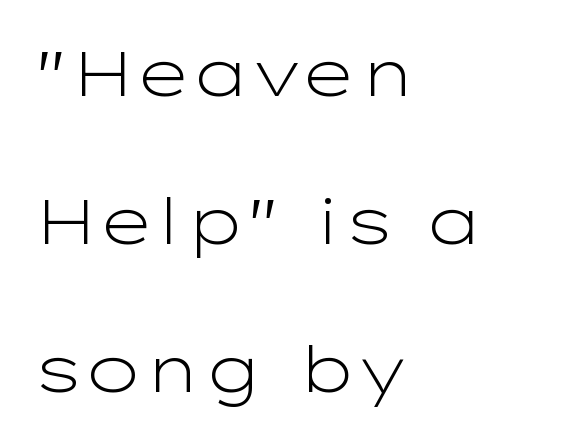
The image shows 63 px light, wide sans-serif type, upright; set left-aligned, loose line spacing (2.35x), normal letter spacing, not underlined; low stroke contrast and a medium x-height.
